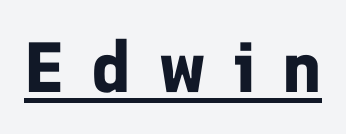
Q: Is the text bold? A: Yes.
Q: Is the text italic (slanted)? A: No, it is upright.
Q: Is the typeface a serif or a sans-serif typeface? A: Sans-serif.
Q: Is the text underlined? A: Yes.
Q: Is the spacing between letters normal or unusually wide? A: Unusually wide.
Q: Width (condensed, normal, or wide)? A: Normal.
Q: Stroke contrast? A: Low.
Q: x-height? A: Medium.
Q: Monospaced? A: No.
